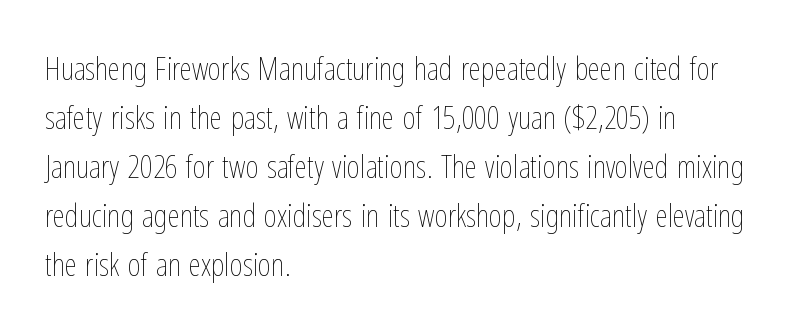
The image shows 32 px thin, condensed type, upright; set left-aligned, normal line spacing (1.53x), normal letter spacing, not underlined; low stroke contrast and a medium x-height.
